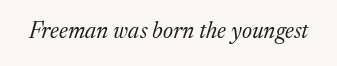
Q: Is the text bold? A: No.
Q: Is the text italic (slanted)? A: Yes, it leans right by about 17 degrees.
Q: Is the text underlined? A: No.
Q: Is the spacing between letters normal or unusually wide? A: Normal.
